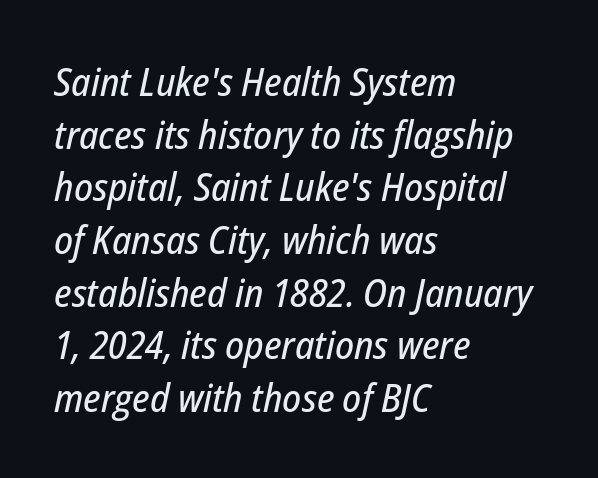
You can tell it's italic because the verticals aren't actually vertical. Any mark beneath the type? The region is blank. This sample has the flowing, uneven cadence of proportional lettering. What stands out about the letter spacing? Nothing — it is the standard amount.
